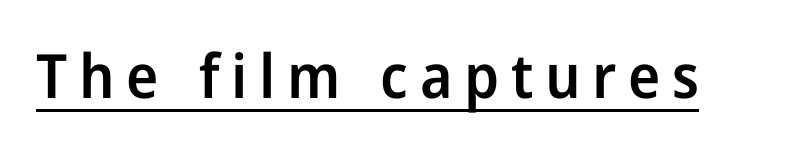
The image shows 61 px semibold, condensed sans-serif type, upright; set underlined; low stroke contrast and a medium x-height.
